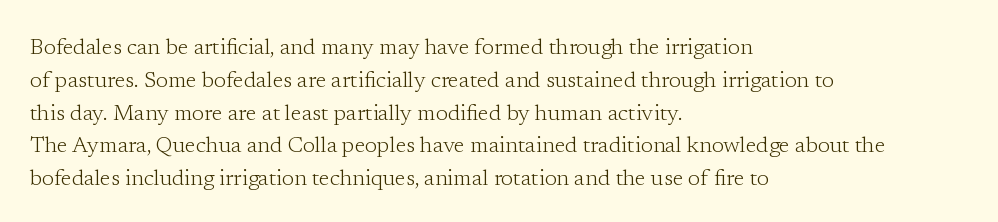
{"italic": "no", "bold": "no", "underline": "no", "align": "left", "line_spacing": "normal", "line_spacing_ratio": 1.49, "letter_spacing": "normal", "letter_spacing_em": 0.0, "glyph_px": 22}
